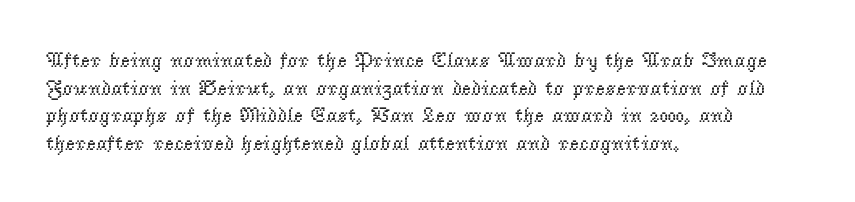
Q: Is the text bold? A: No.
Q: Is the text italic (slanted)? A: No, it is upright.
Q: Is the text underlined? A: No.
Q: How is the paragraph aligned? A: Left-aligned.
Q: Is the spacing between letters normal or unusually wide? A: Normal.
Q: Is the spacing between lines tight, normal or loose? A: Normal.
